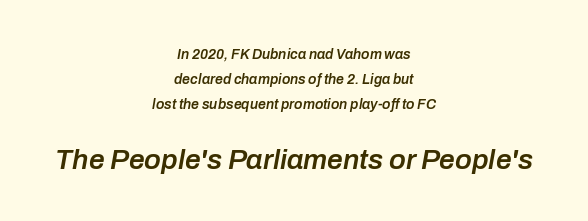
The image shows 28 px semibold type, italic (leaning right); set centered, line spacing 1.79x, normal letter spacing, not underlined; the second (bottom) block is 2.0x larger; low stroke contrast and a medium x-height.
